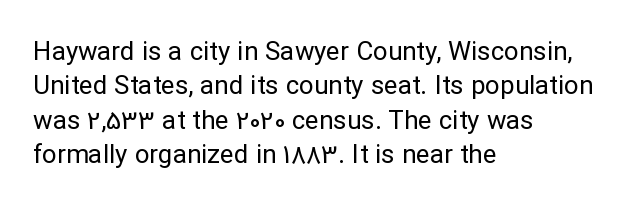
{"italic": "no", "bold": "no", "underline": "no", "align": "left", "line_spacing": "normal", "line_spacing_ratio": 1.32, "letter_spacing": "normal", "letter_spacing_em": 0.0, "glyph_px": 26}
